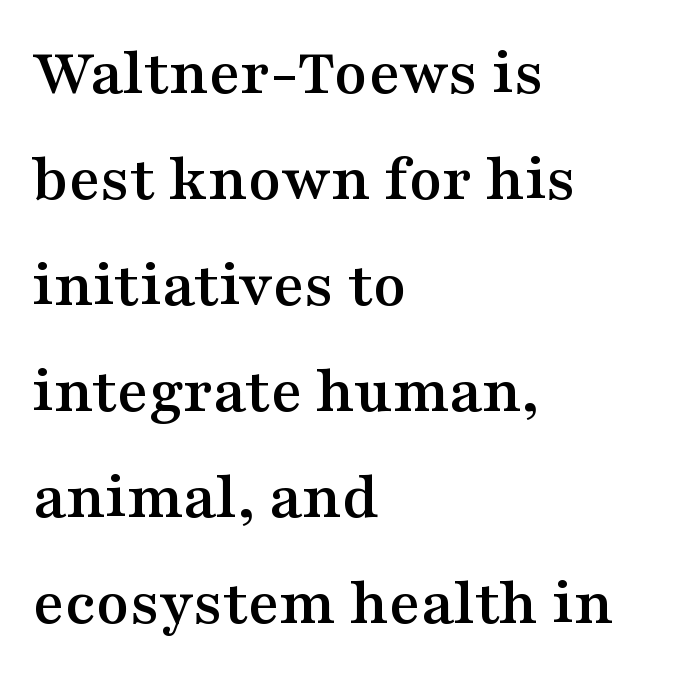
Q: Is the text italic (slanted)? A: No, it is upright.
Q: Is the typeface a serif or a sans-serif typeface? A: Serif.
Q: Is the text underlined? A: No.
Q: How is the paragraph aligned? A: Left-aligned.
Q: Is the spacing between letters normal or unusually wide? A: Normal.
Q: Is the spacing between lines tight, normal or loose? A: Normal.
Q: Width (condensed, normal, or wide)? A: Wide.
Q: Stroke contrast? A: Medium.
Q: x-height? A: Medium.
Q: Monospaced? A: No.
